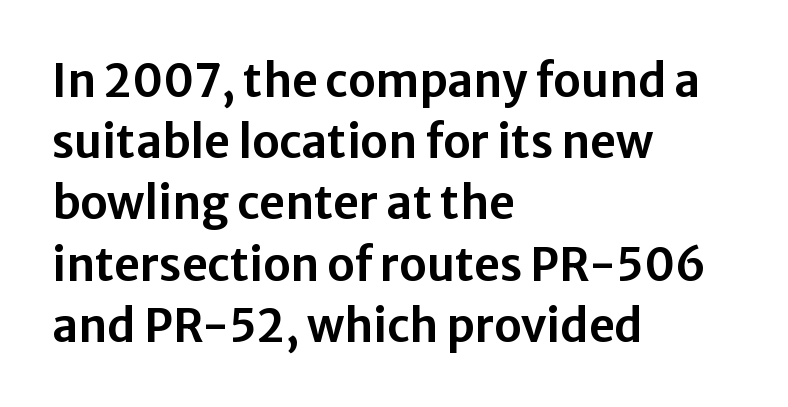
The image shows 45 px sans-serif type, upright; set left-aligned, normal line spacing (1.36x), normal letter spacing, not underlined; low stroke contrast and a medium x-height.
